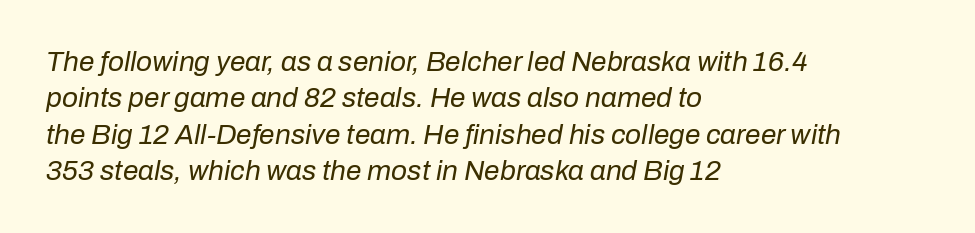
The image shows 28 px regular-weight type, italic (leaning right); set left-aligned, normal line spacing (1.3x), normal letter spacing, not underlined; low stroke contrast and a medium x-height.
